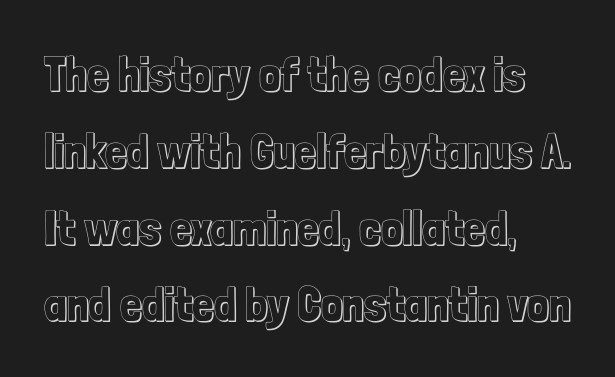
The image shows 48 px condensed type, upright; set left-aligned, normal line spacing (1.6x), normal letter spacing, not underlined; a medium x-height.
